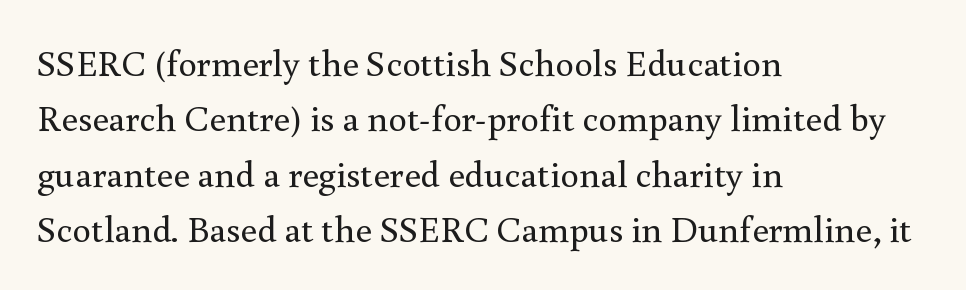
{"serif": "yes", "italic": "no", "bold": "no", "weight": "regular", "width": "normal", "x_height": "small", "monospaced": "no", "underline": "no", "align": "left", "line_spacing": "normal", "line_spacing_ratio": 1.5, "letter_spacing": "normal", "letter_spacing_em": 0.0, "glyph_px": 37}
